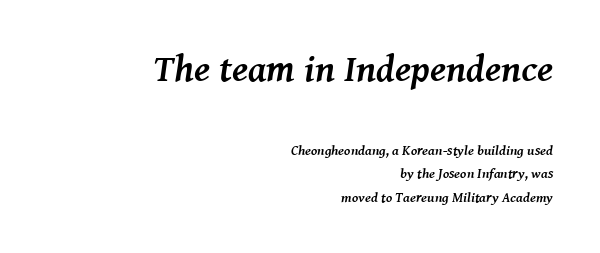
{"serif": "yes", "italic": "yes", "lean": "right", "slant_degrees": 8, "bold": "yes", "weight": "semibold", "width": "normal", "stroke_contrast": "medium", "x_height": "medium", "monospaced": "no", "underline": "no", "align": "right", "line_spacing": "normal", "line_spacing_ratio": 1.69, "letter_spacing": "normal", "letter_spacing_em": 0.0, "larger_block": "first", "size_ratio": 2.71, "glyph_px": 38}
